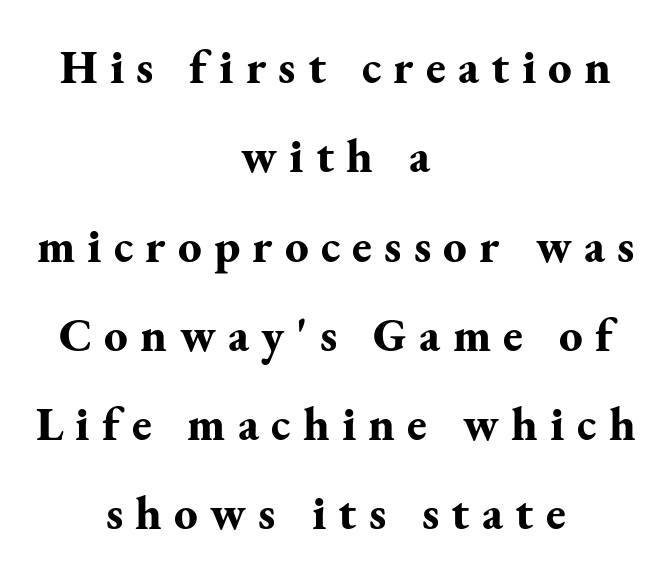
The image shows 47 px bold serif type, upright; set centered, loose line spacing (1.9x), unusually wide letter spacing (+0.26 em), not underlined; medium stroke contrast and a small x-height.
